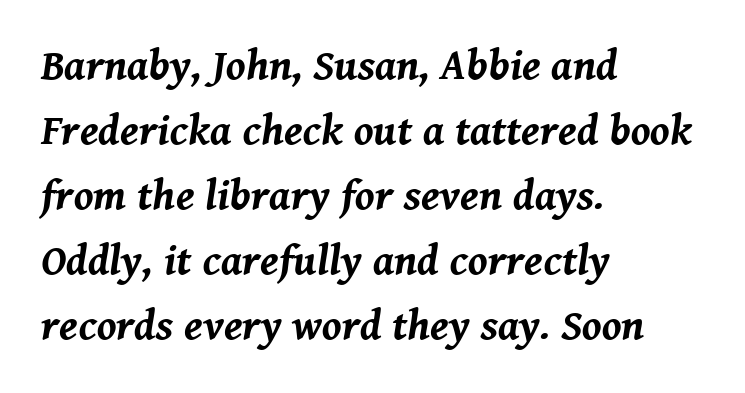
The image shows 43 px bold type, italic (leaning right); set left-aligned, normal line spacing (1.51x), normal letter spacing, not underlined; medium stroke contrast and a medium x-height.
